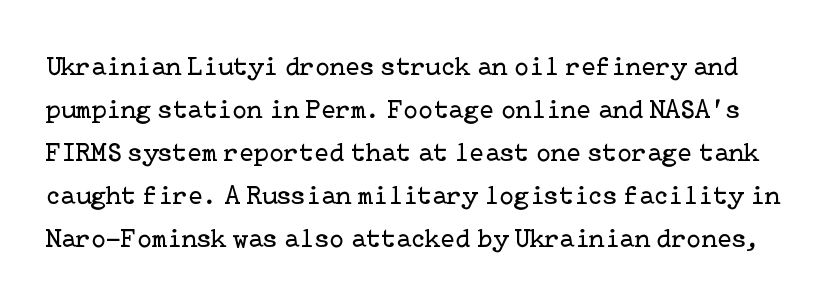
The image shows 27 px text type, upright; set normal line spacing (1.59x), normal letter spacing, not underlined.
